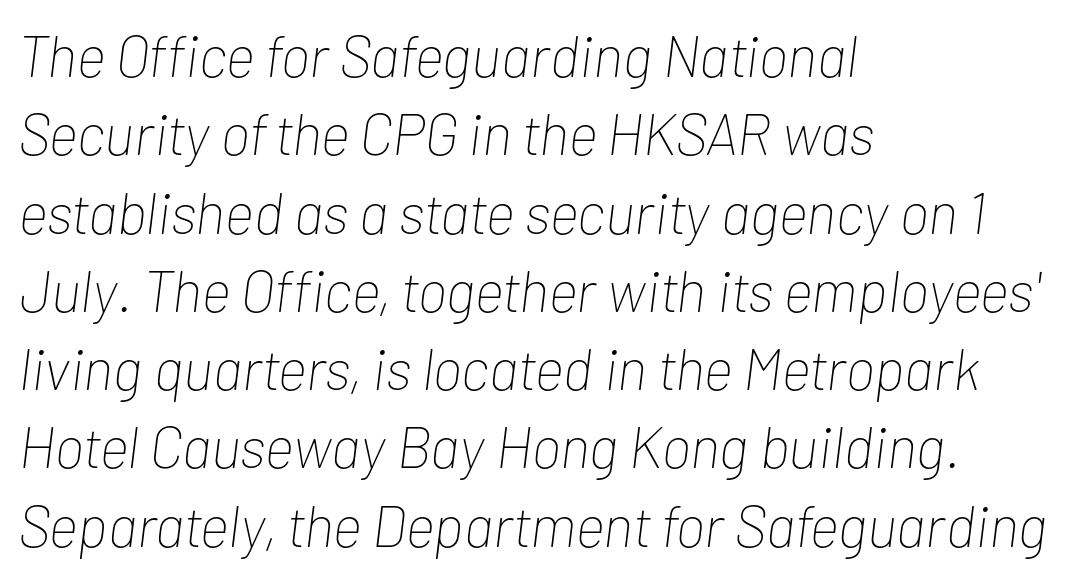
Q: Is the text bold? A: No.
Q: Is the text italic (slanted)? A: Yes, it leans right by about 7 degrees.
Q: Is the text underlined? A: No.
Q: How is the paragraph aligned? A: Left-aligned.
Q: Is the spacing between letters normal or unusually wide? A: Normal.
Q: Is the spacing between lines tight, normal or loose? A: Normal.
Q: Width (condensed, normal, or wide)? A: Condensed.
Q: Stroke contrast? A: Low.
Q: x-height? A: Medium.
Q: Monospaced? A: No.
